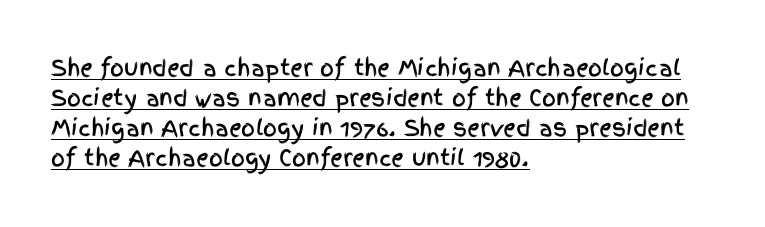
The image shows 22 px text type, upright; set left-aligned, normal line spacing (1.37x), normal letter spacing, underlined.
